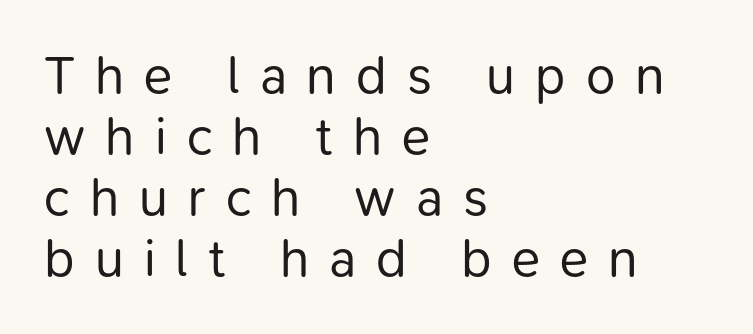
The image shows 53 px regular-weight sans-serif type, upright; set left-aligned, tight line spacing (1.15x), unusually wide letter spacing (+0.38 em), not underlined; low stroke contrast and a medium x-height.
